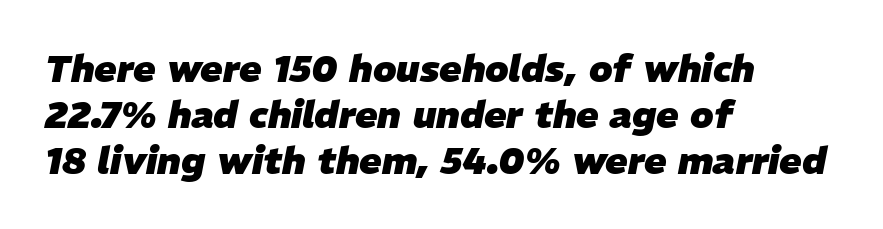
Q: Is the text bold? A: Yes.
Q: Is the text italic (slanted)? A: Yes, it leans right by about 11 degrees.
Q: Is the text underlined? A: No.
Q: How is the paragraph aligned? A: Left-aligned.
Q: Is the spacing between letters normal or unusually wide? A: Normal.
Q: Width (condensed, normal, or wide)? A: Normal.
Q: Stroke contrast? A: Low.
Q: x-height? A: Medium.
Q: Monospaced? A: No.
